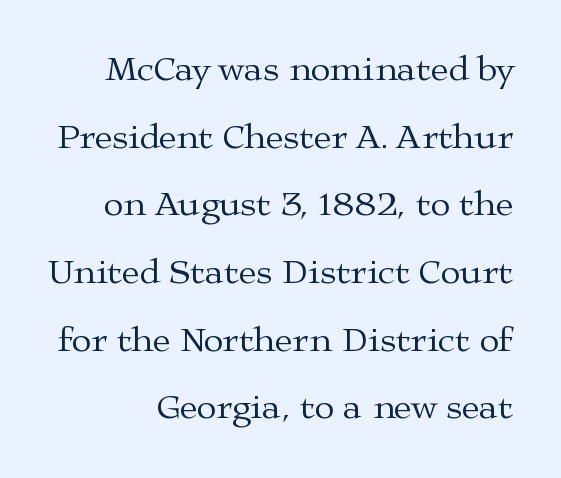
Q: Is the text bold? A: No.
Q: Is the text italic (slanted)? A: No, it is upright.
Q: Is the typeface a serif or a sans-serif typeface? A: Serif.
Q: Is the text underlined? A: No.
Q: How is the paragraph aligned? A: Right-aligned.
Q: Is the spacing between letters normal or unusually wide? A: Normal.
Q: Width (condensed, normal, or wide)? A: Wide.
Q: Stroke contrast? A: Medium.
Q: x-height? A: Medium.
Q: Monospaced? A: No.
